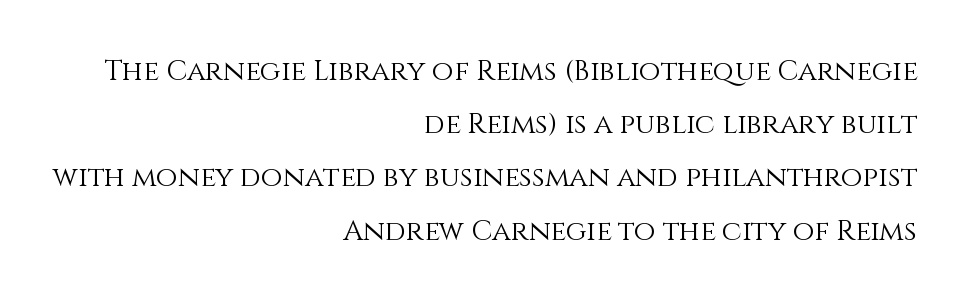
A typesetter would call this proportional, since set widths differ per character. Vertically, the passage feels expansive, rows floating well apart. Type without underlining. Which margin do the lines hug? The right one — the left edge is uneven. Posture: straight, roman, zero tilt. Each word holds together tightly as a unit, with standard inter-letter gaps.
